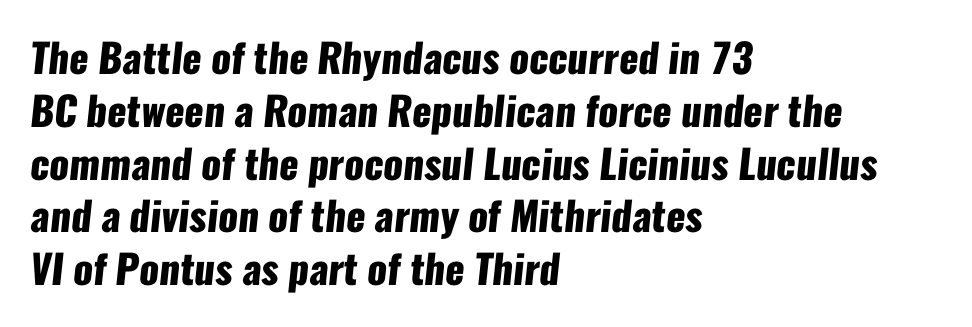
Q: Is the text bold? A: Yes.
Q: Is the typeface a serif or a sans-serif typeface? A: Sans-serif.
Q: Is the text underlined? A: No.
Q: How is the paragraph aligned? A: Left-aligned.
Q: Is the spacing between letters normal or unusually wide? A: Normal.
Q: Is the spacing between lines tight, normal or loose? A: Normal.
Q: Width (condensed, normal, or wide)? A: Condensed.
Q: Stroke contrast? A: Low.
Q: x-height? A: Medium.
Q: Monospaced? A: No.
